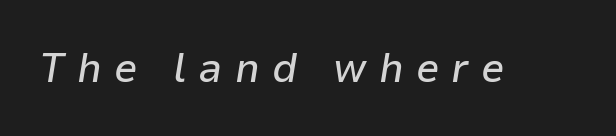
Someone cranked the tracking dial way up on this one. Descender tails drop into unmarked territory. The rendering uses natural spacing where letterforms have individual widths. Every character sits at an angle, as italics do.
